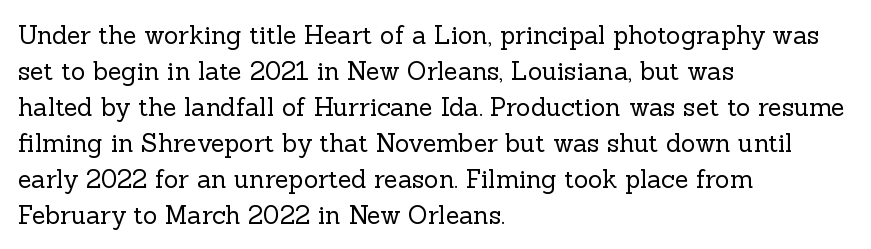
{"italic": "no", "bold": "no", "underline": "no", "align": "left", "line_spacing": "normal", "line_spacing_ratio": 1.44, "letter_spacing": "normal", "letter_spacing_em": 0.0, "glyph_px": 25}
